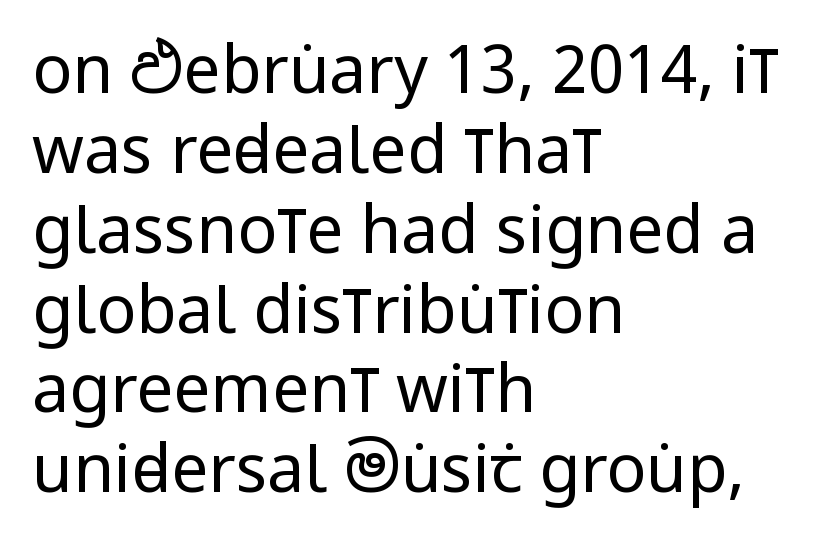
{"serif": "no", "italic": "no", "bold": "no", "weight": "regular", "width": "condensed", "stroke_contrast": "low", "x_height": "large", "monospaced": "no", "underline": "no", "align": "left", "line_spacing_ratio": 1.21, "letter_spacing": "normal", "letter_spacing_em": 0.0, "glyph_px": 66}
